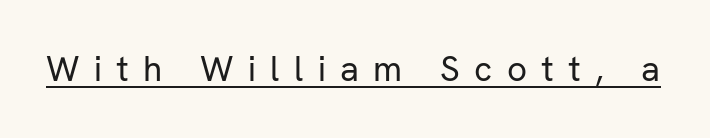
The image shows 35 px regular-weight sans-serif type, upright; set unusually wide letter spacing (+0.41 em), underlined; low stroke contrast and a medium x-height.
